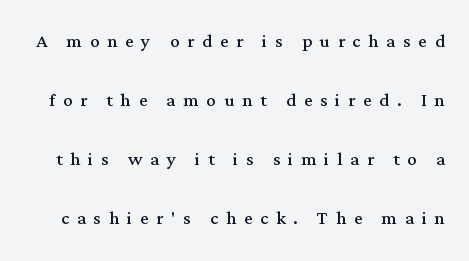
Q: Is the text bold? A: No.
Q: Is the text italic (slanted)? A: No, it is upright.
Q: Is the text underlined? A: No.
Q: Is the spacing between letters normal or unusually wide? A: Unusually wide.
Q: Is the spacing between lines tight, normal or loose? A: Loose.
